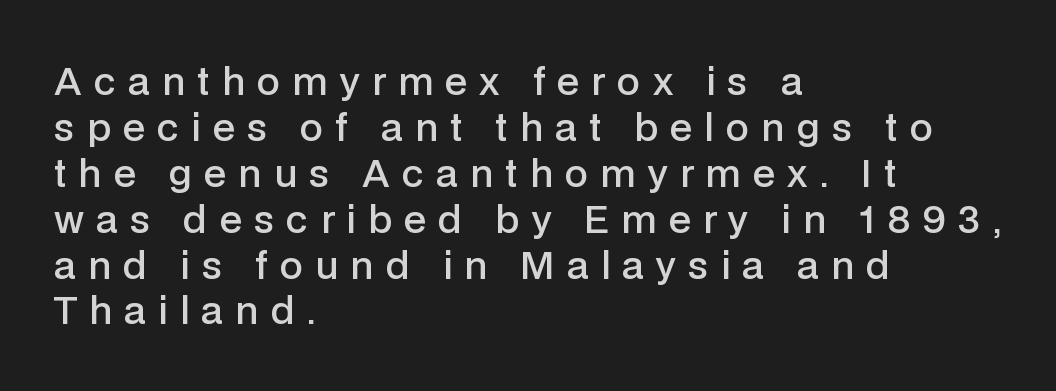
{"serif": "no", "italic": "no", "bold": "semi", "weight": "semibold", "width": "normal", "stroke_contrast": "low", "x_height": "medium", "monospaced": "no", "underline": "no", "align": "left", "line_spacing_ratio": 1.24, "letter_spacing": "wide", "letter_spacing_em": 0.33, "glyph_px": 37}
